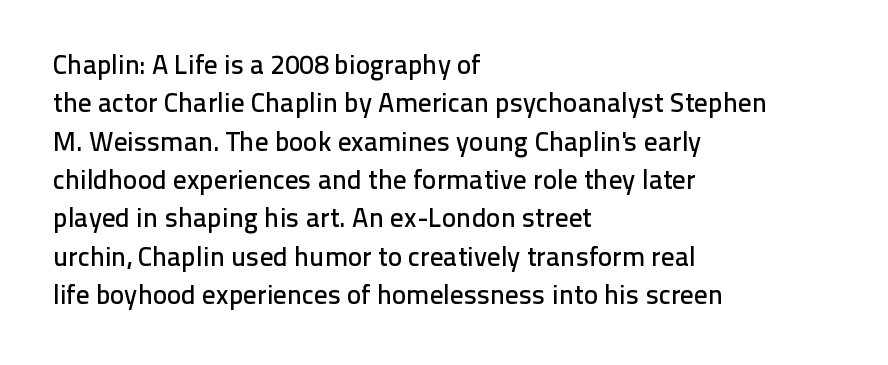
{"italic": "no", "underline": "no", "align": "left", "line_spacing": "normal", "line_spacing_ratio": 1.42, "letter_spacing": "normal", "letter_spacing_em": 0.0, "glyph_px": 27}
